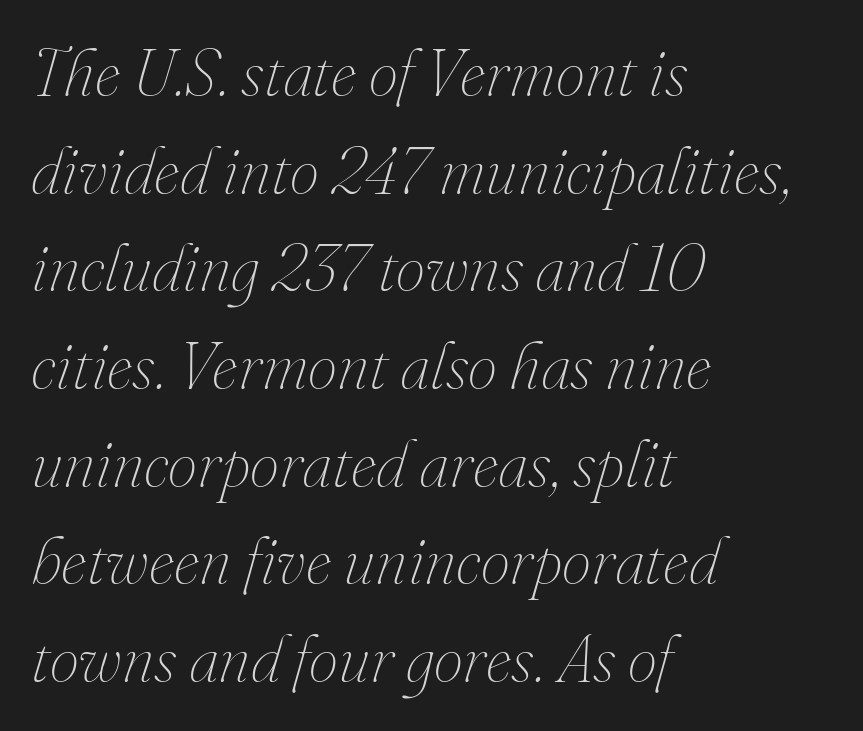
{"italic": "yes", "lean": "right", "slant_degrees": 16, "bold": "no", "weight": "thin", "width": "normal", "stroke_contrast": "medium", "x_height": "small", "monospaced": "no", "underline": "no", "align": "left", "line_spacing": "normal", "line_spacing_ratio": 1.48, "letter_spacing": "normal", "letter_spacing_em": 0.0, "glyph_px": 66}
